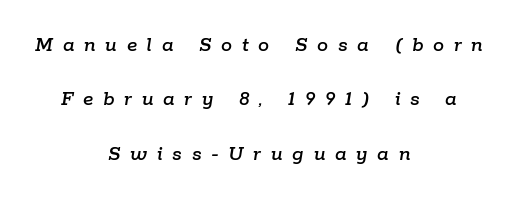
{"italic": "yes", "lean": "right", "slant_degrees": 9, "underline": "no", "align": "center", "line_spacing": "loose", "line_spacing_ratio": 2.47, "letter_spacing": "wide", "letter_spacing_em": 0.44, "glyph_px": 22}
